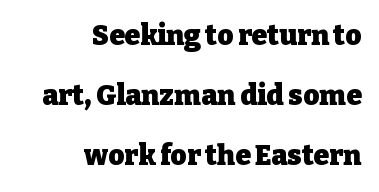
The image shows 28 px heavy serif type, upright; set right-aligned, loose line spacing (2.15x), normal letter spacing, not underlined; low stroke contrast and a medium x-height.
